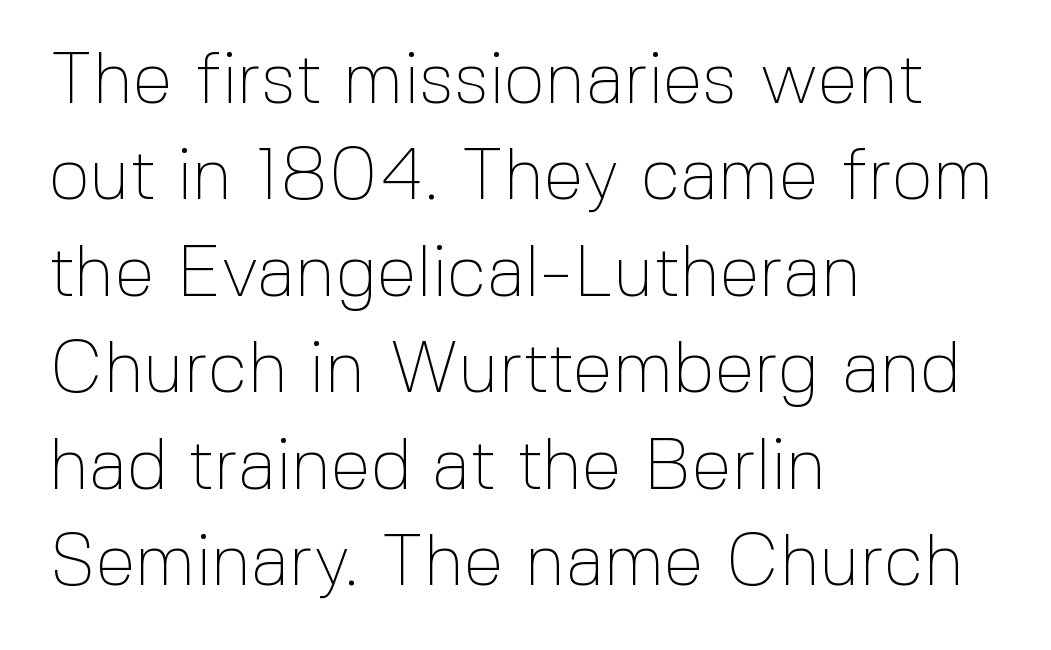
Q: Is the text bold? A: No.
Q: Is the text italic (slanted)? A: No, it is upright.
Q: Is the typeface a serif or a sans-serif typeface? A: Sans-serif.
Q: Is the text underlined? A: No.
Q: How is the paragraph aligned? A: Left-aligned.
Q: Is the spacing between letters normal or unusually wide? A: Normal.
Q: Is the spacing between lines tight, normal or loose? A: Normal.
Q: Width (condensed, normal, or wide)? A: Normal.
Q: x-height? A: Medium.
Q: Monospaced? A: No.
